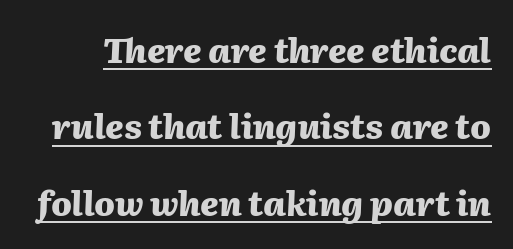
{"italic": "yes", "lean": "right", "slant_degrees": 2, "bold": "yes", "weight": "heavy", "width": "normal", "stroke_contrast": "medium", "x_height": "medium", "monospaced": "no", "underline": "yes", "line_spacing": "loose", "line_spacing_ratio": 2.25, "letter_spacing": "normal", "letter_spacing_em": 0.0, "glyph_px": 34}
